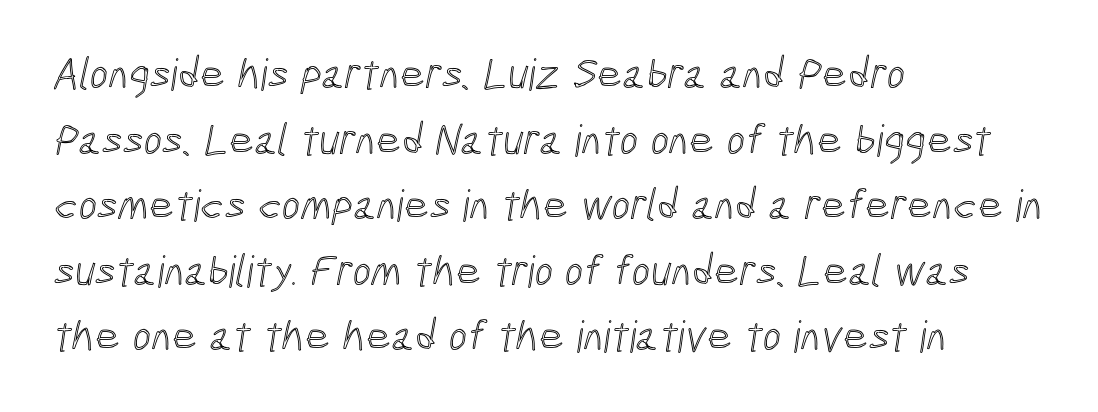
The image shows 44 px condensed type; set left-aligned, normal line spacing (1.49x), normal letter spacing, not underlined; a medium x-height.
